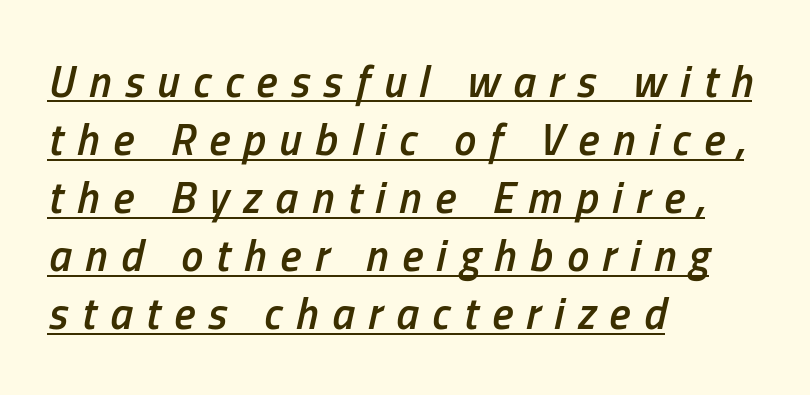
Q: Is the text bold? A: Semi-bold.
Q: Is the text italic (slanted)? A: Yes, it leans right by about 13 degrees.
Q: Is the text underlined? A: Yes.
Q: How is the paragraph aligned? A: Left-aligned.
Q: Is the spacing between letters normal or unusually wide? A: Unusually wide.
Q: Is the spacing between lines tight, normal or loose? A: Normal.
Q: Width (condensed, normal, or wide)? A: Condensed.
Q: Stroke contrast? A: Low.
Q: x-height? A: Medium.
Q: Monospaced? A: No.
